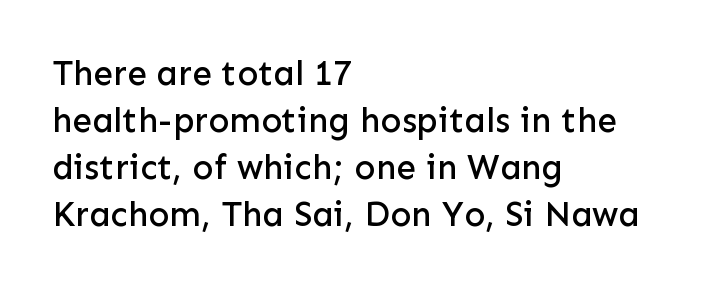
Q: Is the text italic (slanted)? A: No, it is upright.
Q: Is the typeface a serif or a sans-serif typeface? A: Sans-serif.
Q: Is the text underlined? A: No.
Q: How is the paragraph aligned? A: Left-aligned.
Q: Is the spacing between letters normal or unusually wide? A: Normal.
Q: Is the spacing between lines tight, normal or loose? A: Normal.
Q: Width (condensed, normal, or wide)? A: Normal.
Q: Stroke contrast? A: Low.
Q: x-height? A: Medium.
Q: Monospaced? A: No.
